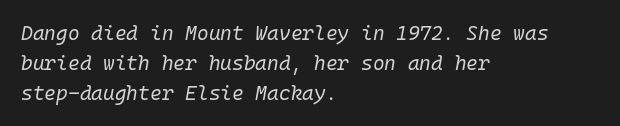
{"italic": "yes", "lean": "right", "slant_degrees": 10, "bold": "no", "underline": "no", "align": "left", "line_spacing": "normal", "line_spacing_ratio": 1.5, "letter_spacing": "normal", "letter_spacing_em": 0.0, "glyph_px": 20}
